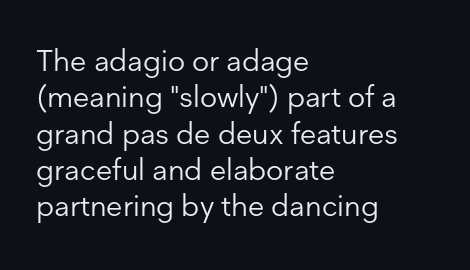
The image shows 30 px light sans-serif type, upright; set left-aligned, line spacing 1.21x, normal letter spacing, not underlined; low stroke contrast and a medium x-height.
